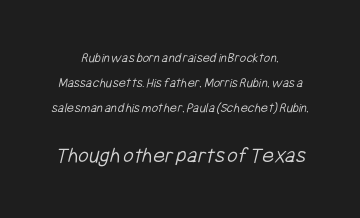
{"bold": "no", "underline": "no", "align": "center", "line_spacing_ratio": 1.78, "letter_spacing": "normal", "letter_spacing_em": 0.0, "larger_block": "second", "size_ratio": 1.64, "glyph_px": 23}
